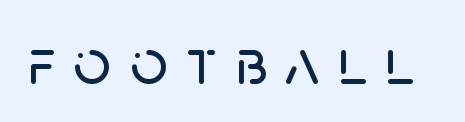
{"serif": "no", "italic": "no", "width": "normal", "stroke_contrast": "low", "x_height": "large", "monospaced": "no", "underline": "no", "letter_spacing": "wide", "letter_spacing_em": 0.28, "glyph_px": 65}
